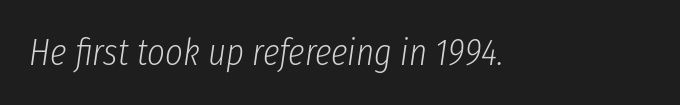
{"italic": "yes", "lean": "right", "slant_degrees": 8, "bold": "no", "weight": "light", "width": "condensed", "stroke_contrast": "low", "x_height": "medium", "monospaced": "no", "underline": "no", "letter_spacing": "normal", "letter_spacing_em": 0.0, "glyph_px": 38}
